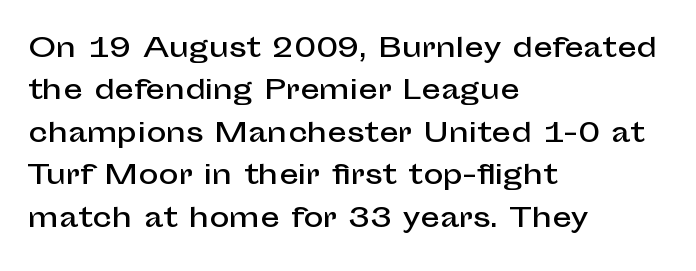
Q: Is the text italic (slanted)? A: No, it is upright.
Q: Is the text underlined? A: No.
Q: How is the paragraph aligned? A: Left-aligned.
Q: Is the spacing between letters normal or unusually wide? A: Normal.
Q: Is the spacing between lines tight, normal or loose? A: Normal.
